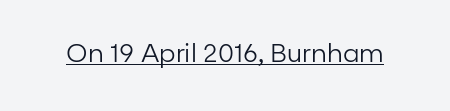
Q: Is the text bold? A: No.
Q: Is the text italic (slanted)? A: No, it is upright.
Q: Is the text underlined? A: Yes.
Q: Is the spacing between letters normal or unusually wide? A: Normal.
